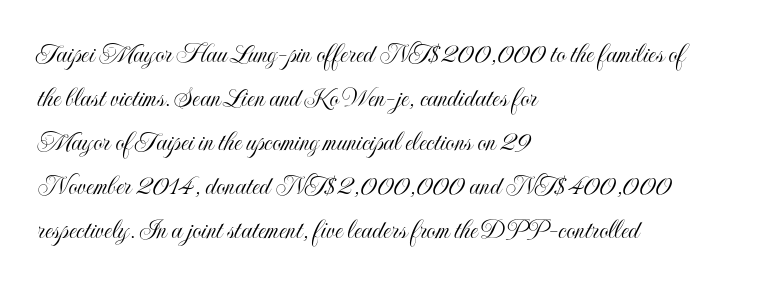
The image shows 29 px condensed type; set left-aligned, normal line spacing (1.52x), normal letter spacing, not underlined; a small x-height.
